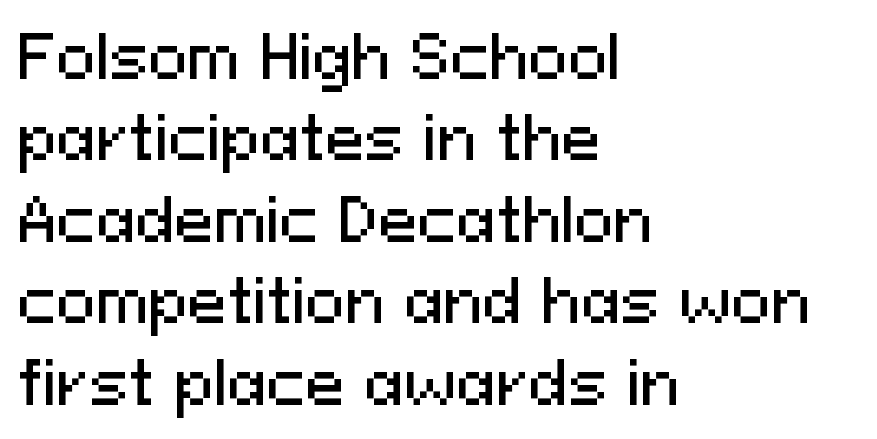
Q: Is the text italic (slanted)? A: No, it is upright.
Q: Is the typeface a serif or a sans-serif typeface? A: Sans-serif.
Q: Is the text underlined? A: No.
Q: How is the paragraph aligned? A: Left-aligned.
Q: Is the spacing between letters normal or unusually wide? A: Normal.
Q: Is the spacing between lines tight, normal or loose? A: Normal.
Q: Width (condensed, normal, or wide)? A: Normal.
Q: Stroke contrast? A: Medium.
Q: x-height? A: Medium.
Q: Monospaced? A: No.
